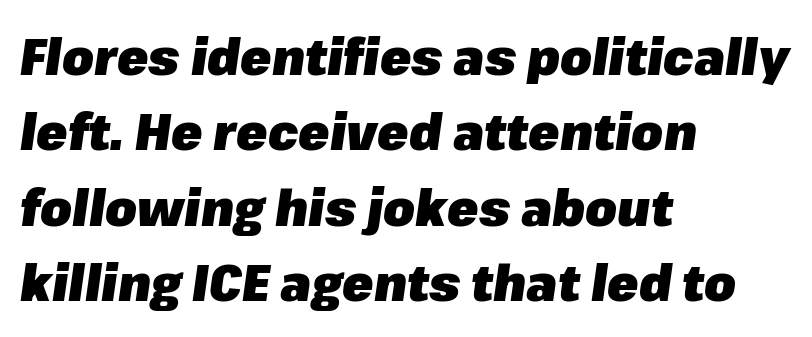
{"italic": "yes", "lean": "right", "slant_degrees": 8, "bold": "yes", "weight": "heavy", "width": "normal", "stroke_contrast": "low", "x_height": "medium", "monospaced": "no", "underline": "no", "align": "left", "line_spacing": "normal", "line_spacing_ratio": 1.48, "letter_spacing": "normal", "letter_spacing_em": 0.0, "glyph_px": 51}
